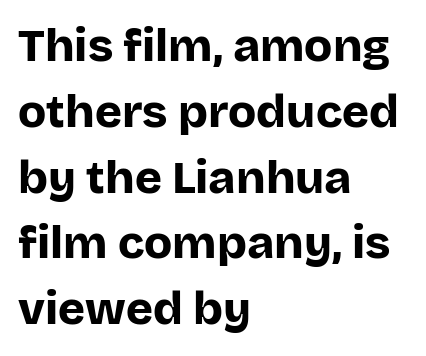
Q: Is the text bold? A: Yes.
Q: Is the text italic (slanted)? A: No, it is upright.
Q: Is the typeface a serif or a sans-serif typeface? A: Sans-serif.
Q: Is the text underlined? A: No.
Q: How is the paragraph aligned? A: Left-aligned.
Q: Is the spacing between letters normal or unusually wide? A: Normal.
Q: Is the spacing between lines tight, normal or loose? A: Normal.
Q: Width (condensed, normal, or wide)? A: Normal.
Q: Stroke contrast? A: Low.
Q: x-height? A: Large.
Q: Monospaced? A: No.
